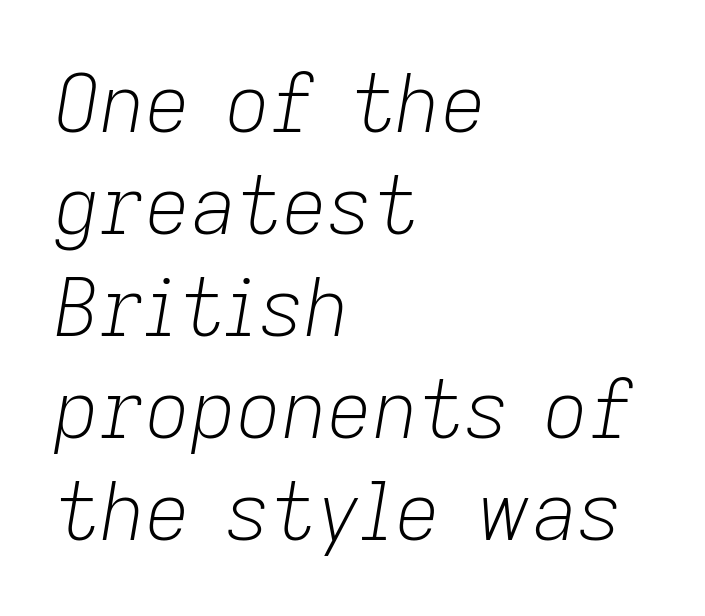
The image shows 79 px light type, italic (leaning right); set left-aligned, normal line spacing (1.29x), normal letter spacing, not underlined; low stroke contrast and a medium x-height.
